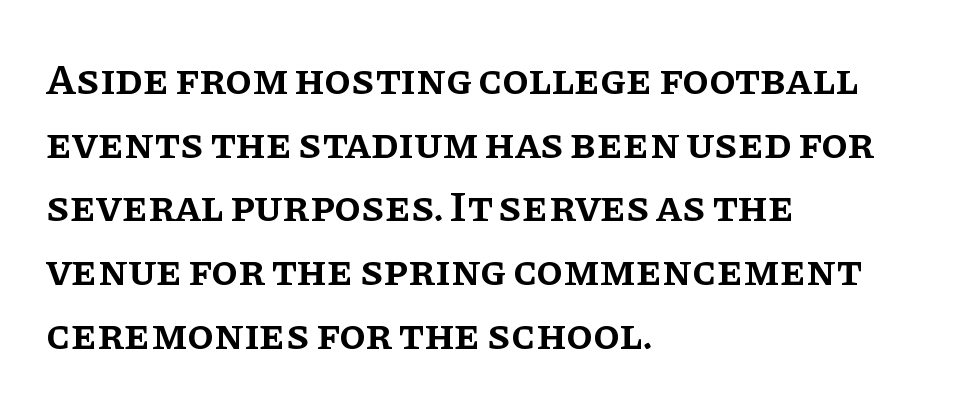
The image shows 43 px semibold serif type, upright; set left-aligned, normal line spacing (1.48x), normal letter spacing, not underlined; low stroke contrast and a large x-height.
